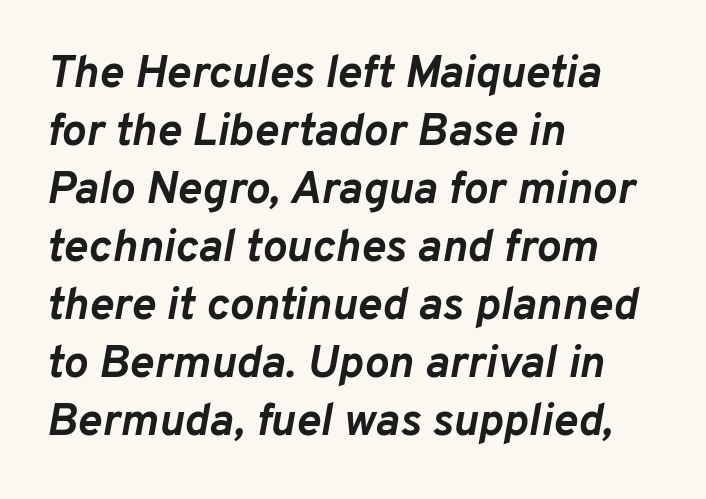
The image shows 46 px semibold type, italic (leaning right); set left-aligned, normal line spacing (1.26x), normal letter spacing, not underlined; low stroke contrast and a medium x-height.
